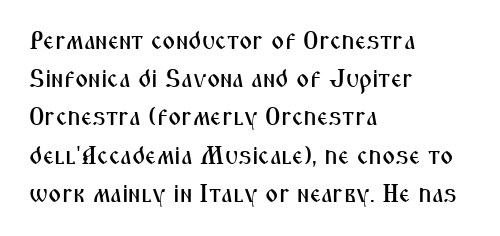
The image shows 25 px text type, upright; set left-aligned, normal line spacing (1.53x), normal letter spacing, not underlined.
